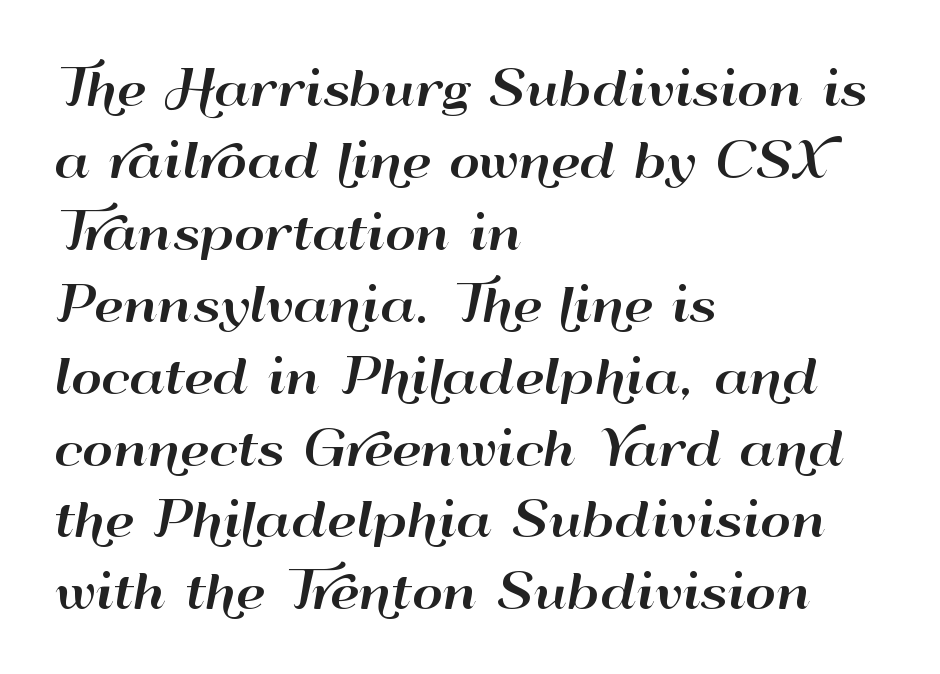
This rendering features lettering with no underline. Notice how descenders clear the ascenders below comfortably — that's standard leading. Compared with typical body copy, the letter spacing here is the same.
